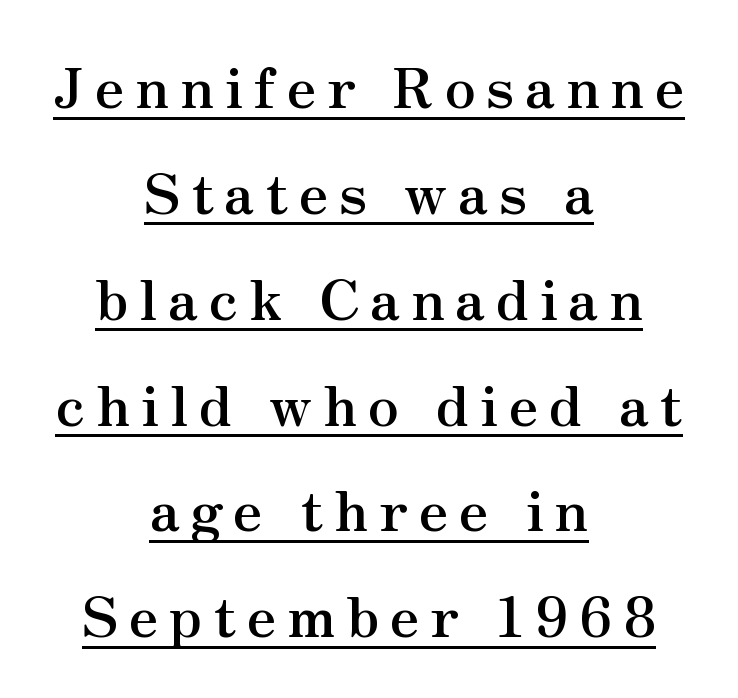
The image shows 56 px semibold serif type, upright; set centered, line spacing 1.89x, underlined; medium stroke contrast and a small x-height.
